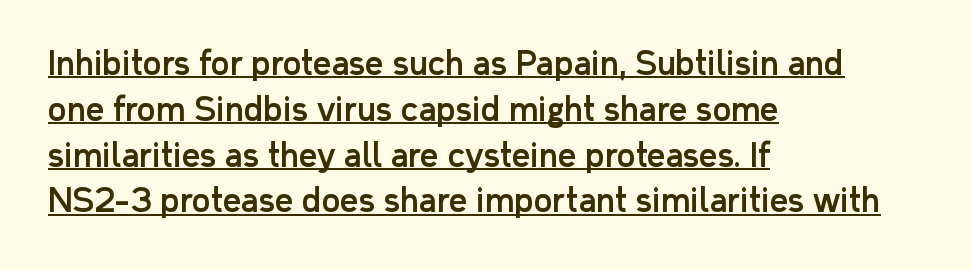
A typesetter would call this proportional, since set widths differ per character. Nope, no serifs anywhere on these letters. A continuous stroke trails under the words, as in a hyperlink. Ordinary non-slanted type is in use. Words appear dense and cohesive because spacing is normal. A typesetter would call this leading conventional body-copy spacing.
